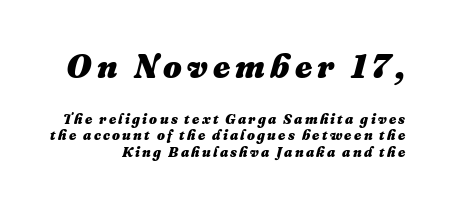
The strip under each line holds only bare page. Size hierarchy here favors the leading block over the trailing one. Is this a fixed-width face? No — the glyphs have proportional, varying widths. The specimen reads as italic at a glance.
